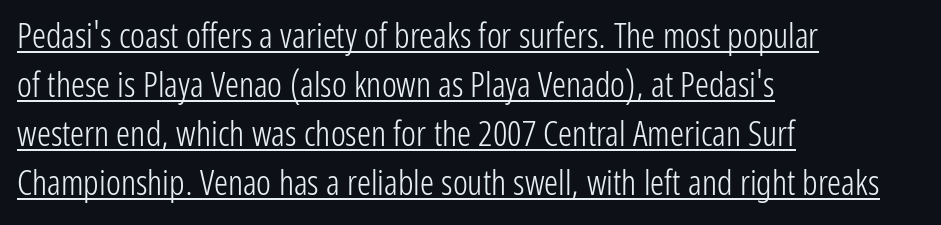
Q: Is the text bold? A: No.
Q: Is the text italic (slanted)? A: No, it is upright.
Q: Is the typeface a serif or a sans-serif typeface? A: Sans-serif.
Q: Is the text underlined? A: Yes.
Q: How is the paragraph aligned? A: Left-aligned.
Q: Is the spacing between letters normal or unusually wide? A: Normal.
Q: Is the spacing between lines tight, normal or loose? A: Normal.
Q: Width (condensed, normal, or wide)? A: Condensed.
Q: Stroke contrast? A: Low.
Q: x-height? A: Medium.
Q: Monospaced? A: No.
